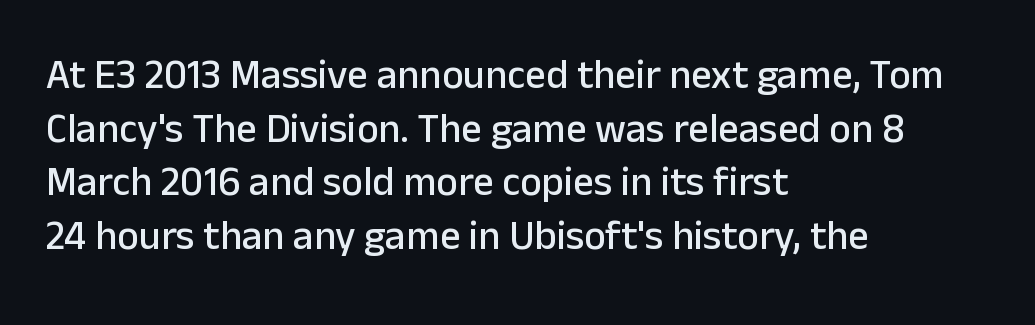
The letters advance in unequal steps, a hallmark of proportional type. The lines in this sample share a left origin and differ only in where they stop. Vertical strokes here are truly vertical. The lines sit at an ordinary, default distance from one another.
